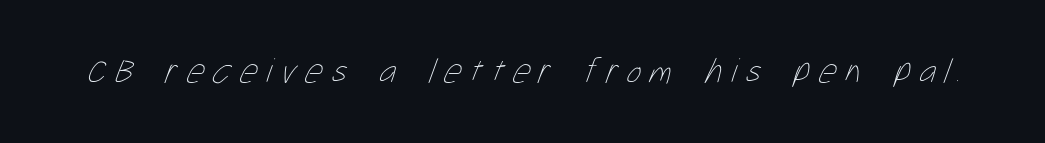
The image shows 35 px thin, condensed type; set unusually wide letter spacing (+0.25 em), not underlined; low stroke contrast and a medium x-height.
